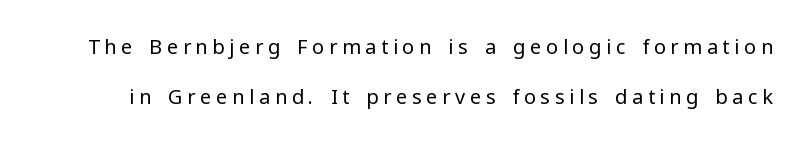
{"italic": "no", "bold": "no", "underline": "no", "line_spacing": "loose", "line_spacing_ratio": 2.48, "letter_spacing": "wide", "letter_spacing_em": 0.23, "glyph_px": 20}
